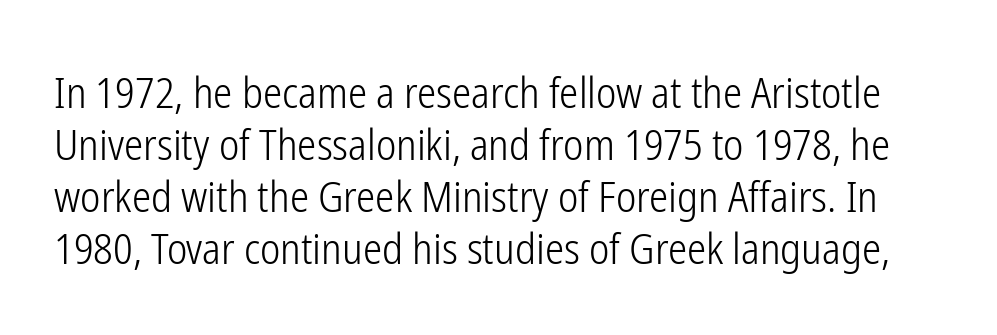
Q: Is the text bold? A: No.
Q: Is the text italic (slanted)? A: No, it is upright.
Q: Is the typeface a serif or a sans-serif typeface? A: Sans-serif.
Q: Is the text underlined? A: No.
Q: Is the spacing between letters normal or unusually wide? A: Normal.
Q: Width (condensed, normal, or wide)? A: Condensed.
Q: Stroke contrast? A: Low.
Q: x-height? A: Medium.
Q: Monospaced? A: No.
